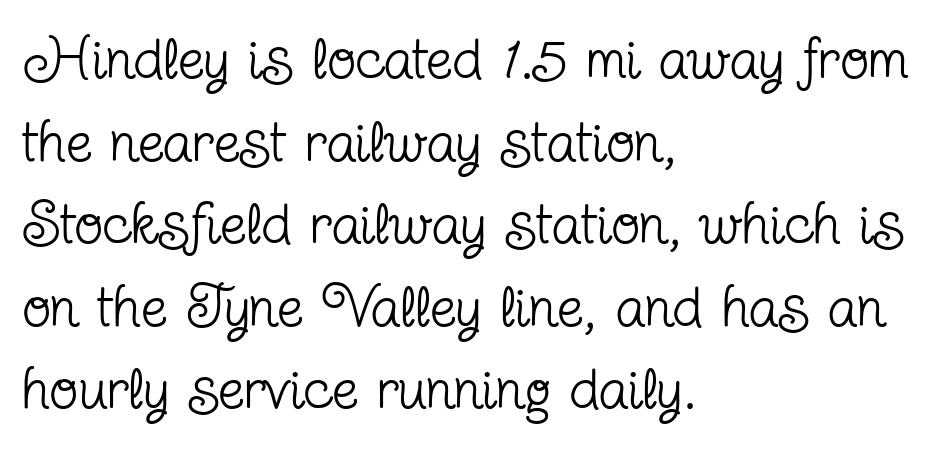
{"serif": "yes", "italic": "no", "bold": "no", "weight": "regular", "width": "condensed", "stroke_contrast": "low", "x_height": "medium", "monospaced": "no", "underline": "no", "align": "left", "line_spacing": "normal", "line_spacing_ratio": 1.4, "letter_spacing": "normal", "letter_spacing_em": 0.0, "glyph_px": 59}
